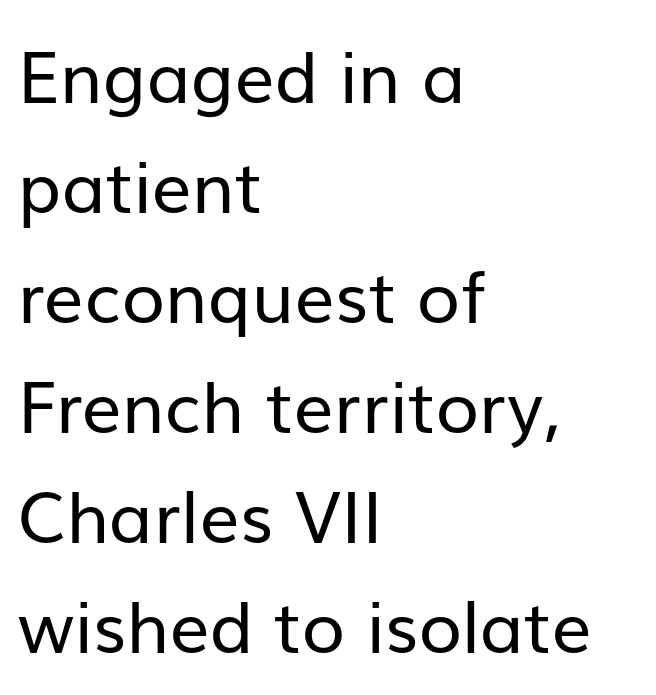
Q: Is the text bold? A: No.
Q: Is the text italic (slanted)? A: No, it is upright.
Q: Is the typeface a serif or a sans-serif typeface? A: Sans-serif.
Q: Is the text underlined? A: No.
Q: How is the paragraph aligned? A: Left-aligned.
Q: Is the spacing between letters normal or unusually wide? A: Normal.
Q: Is the spacing between lines tight, normal or loose? A: Normal.
Q: Width (condensed, normal, or wide)? A: Normal.
Q: Stroke contrast? A: Low.
Q: x-height? A: Medium.
Q: Monospaced? A: No.
